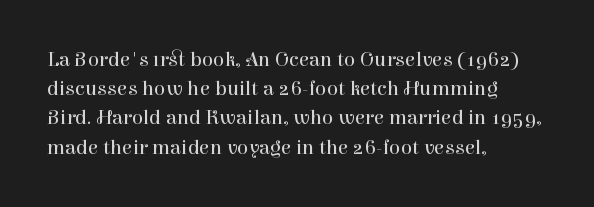
Tracking here is standard; glyphs follow each other at the usual distance. Heft: none added — not bold. These lines are set flush left with a ragged right edge. The letters stand straight up with perfectly vertical stems. Has an underline been added? It has not.
